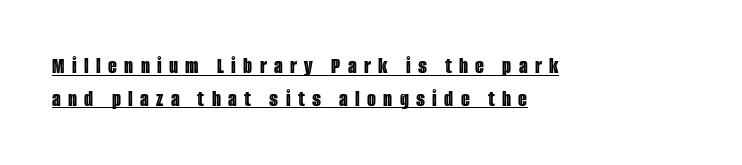
Q: Is the text italic (slanted)? A: No, it is upright.
Q: Is the text underlined? A: Yes.
Q: How is the paragraph aligned? A: Left-aligned.
Q: Is the spacing between letters normal or unusually wide? A: Unusually wide.
Q: Is the spacing between lines tight, normal or loose? A: Normal.
